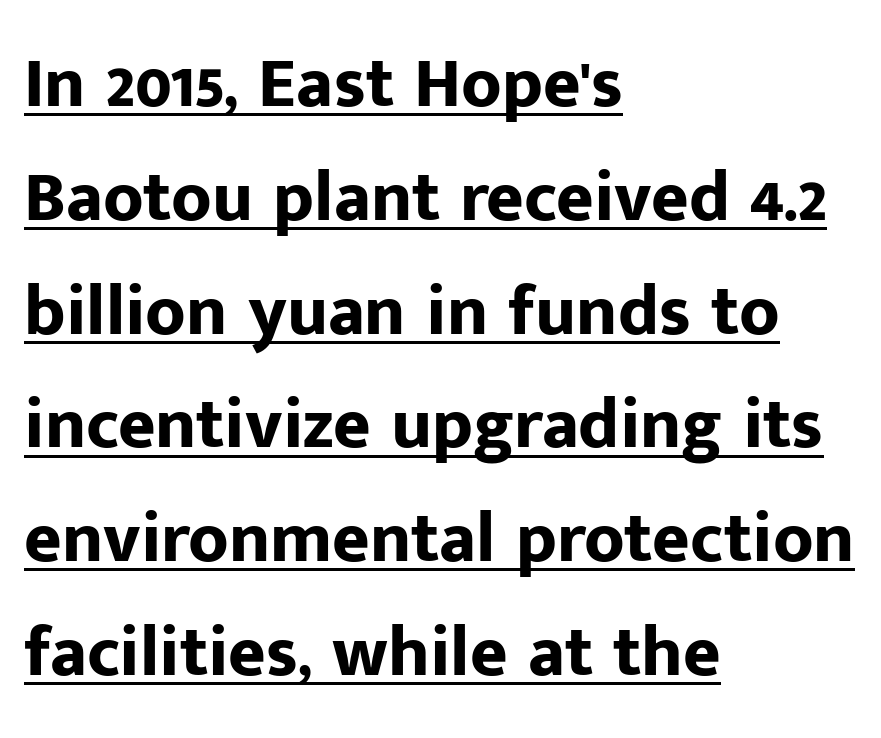
The words here are underlined. Are there feet on the stems? There aren't — it's a sans. Standard letterfit; no display-style spreading of the glyphs. Casual observation: everything's shoved over to the left. Looks like regular typesetting: each glyph gets only the width it needs.
